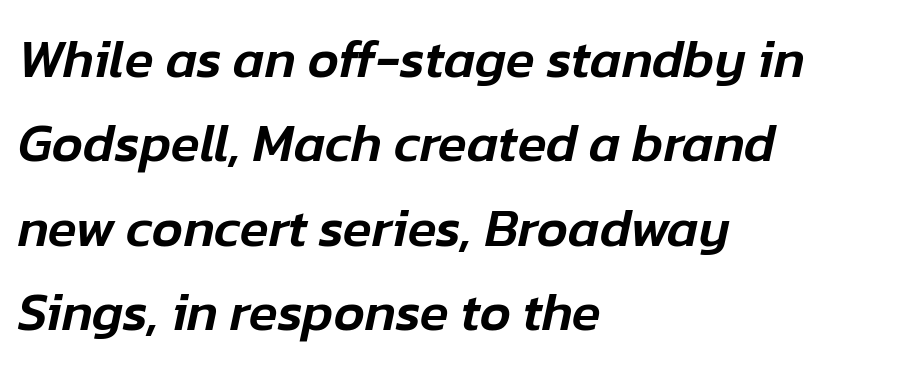
The image shows 53 px text type, italic (leaning right); set left-aligned, normal line spacing (1.59x), normal letter spacing, not underlined; low stroke contrast and a medium x-height.
